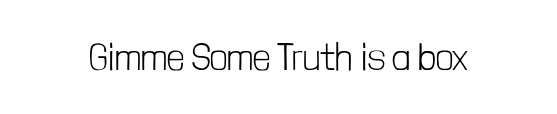
Q: Is the text bold? A: No.
Q: Is the text italic (slanted)? A: No, it is upright.
Q: Is the typeface a serif or a sans-serif typeface? A: Sans-serif.
Q: Is the text underlined? A: No.
Q: Is the spacing between letters normal or unusually wide? A: Normal.
Q: Width (condensed, normal, or wide)? A: Condensed.
Q: Stroke contrast? A: Low.
Q: x-height? A: Medium.
Q: Monospaced? A: No.
